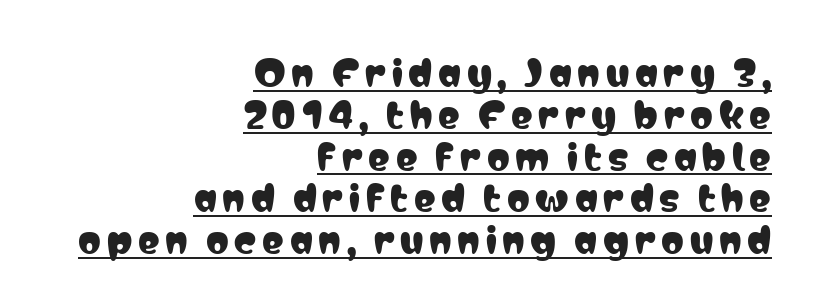
Q: Is the text italic (slanted)? A: No, it is upright.
Q: Is the typeface a serif or a sans-serif typeface? A: Sans-serif.
Q: Is the text underlined? A: Yes.
Q: How is the paragraph aligned? A: Right-aligned.
Q: Width (condensed, normal, or wide)? A: Condensed.
Q: Stroke contrast? A: Low.
Q: x-height? A: Medium.
Q: Monospaced? A: No.
